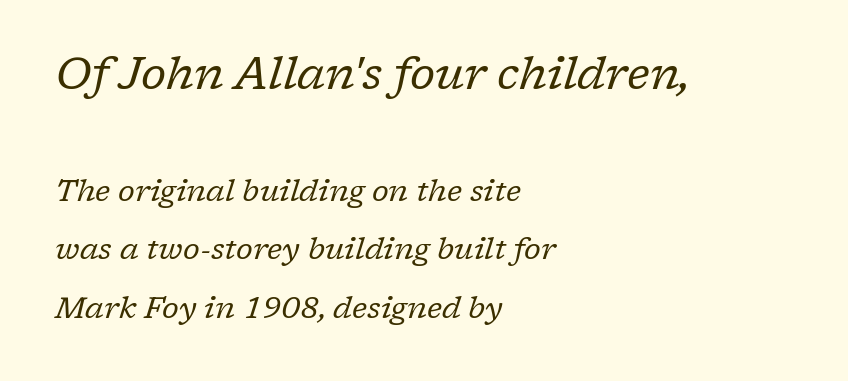
Q: Is the text bold? A: No.
Q: Is the text italic (slanted)? A: Yes, it leans right by about 17 degrees.
Q: Is the typeface a serif or a sans-serif typeface? A: Serif.
Q: Is the text underlined? A: No.
Q: How is the paragraph aligned? A: Left-aligned.
Q: Is the spacing between letters normal or unusually wide? A: Normal.
Q: Is the spacing between lines tight, normal or loose? A: Loose.
Q: Which block of text is set in a larger size, the first (top) or the second (bottom)? A: The first (top) one.
Q: Width (condensed, normal, or wide)? A: Normal.
Q: Stroke contrast? A: Low.
Q: x-height? A: Medium.
Q: Monospaced? A: No.
